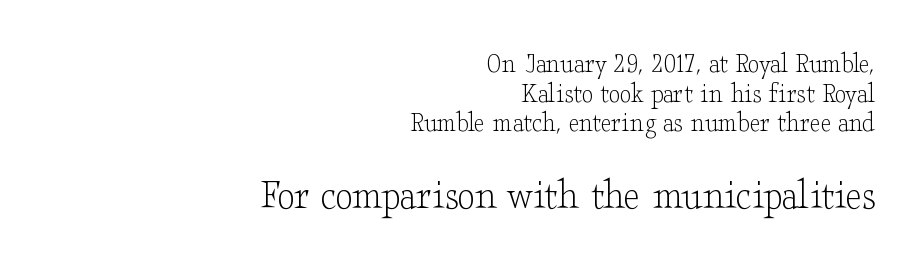
The image shows 44 px light, wide serif type, upright; set right-aligned, tight line spacing (1.02x), normal letter spacing, not underlined; the second (bottom) block is 1.52x larger; low stroke contrast and a small x-height.
